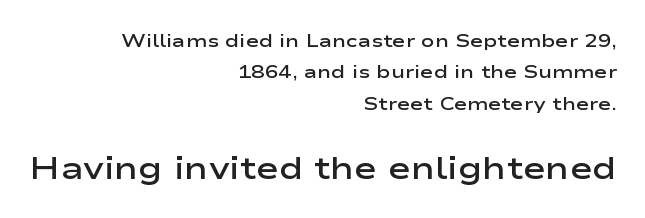
{"serif": "no", "italic": "no", "bold": "semi", "weight": "semibold", "width": "wide", "stroke_contrast": "low", "x_height": "medium", "monospaced": "no", "underline": "no", "align": "right", "line_spacing_ratio": 1.74, "letter_spacing": "normal", "letter_spacing_em": 0.0, "larger_block": "second", "size_ratio": 1.72, "glyph_px": 31}
